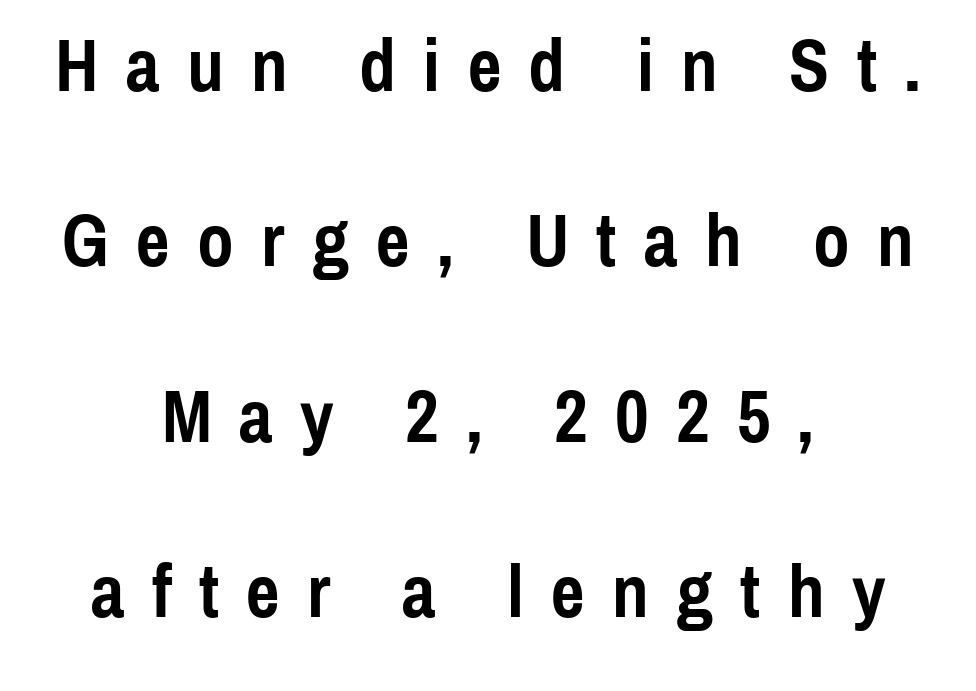
Q: Is the text bold? A: Yes.
Q: Is the text italic (slanted)? A: No, it is upright.
Q: Is the typeface a serif or a sans-serif typeface? A: Sans-serif.
Q: Is the text underlined? A: No.
Q: How is the paragraph aligned? A: Centered.
Q: Is the spacing between letters normal or unusually wide? A: Unusually wide.
Q: Is the spacing between lines tight, normal or loose? A: Loose.
Q: Width (condensed, normal, or wide)? A: Condensed.
Q: x-height? A: Medium.
Q: Monospaced? A: No.
